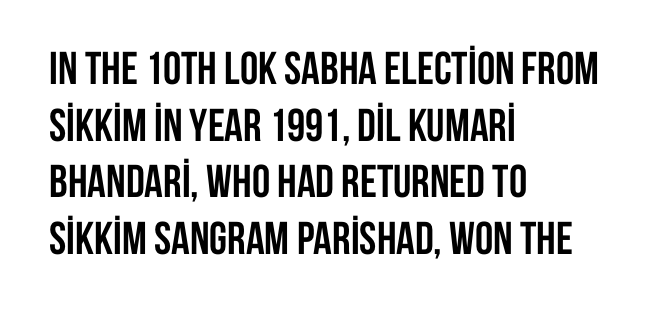
Left-aligned paragraph, ragged on the right. Tall strokes in this sample are plumb rather than angled. Proportional: the letters do not fall into vertical columns. A full-strength bold gives these letters their thick strokes. No feet cap the strokes, marking this as sans-serif type.
